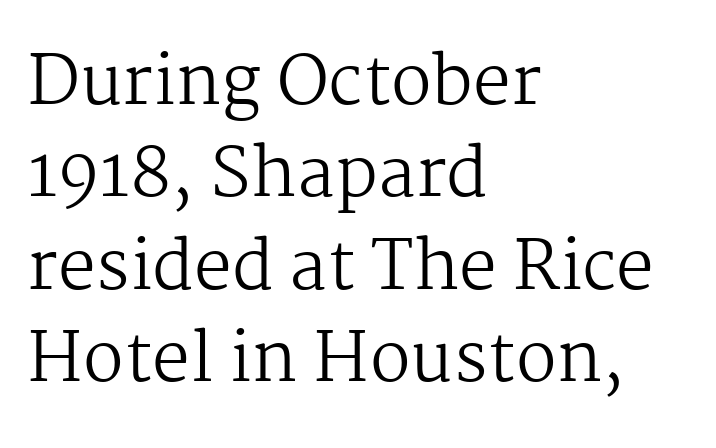
Q: Is the text bold? A: No.
Q: Is the text italic (slanted)? A: No, it is upright.
Q: Is the typeface a serif or a sans-serif typeface? A: Serif.
Q: Is the text underlined? A: No.
Q: How is the paragraph aligned? A: Left-aligned.
Q: Is the spacing between letters normal or unusually wide? A: Normal.
Q: Is the spacing between lines tight, normal or loose? A: Normal.
Q: Width (condensed, normal, or wide)? A: Normal.
Q: Stroke contrast? A: Medium.
Q: x-height? A: Medium.
Q: Monospaced? A: No.
